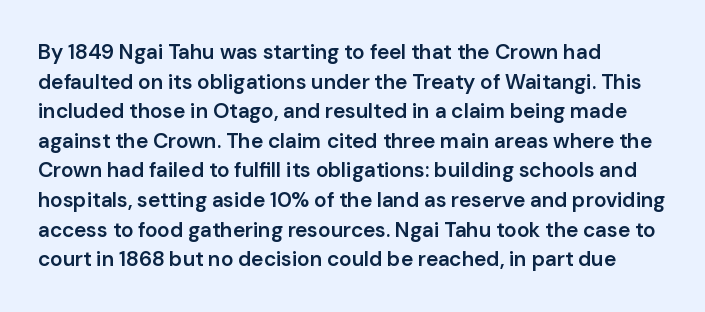
If you measured baseline to baseline, you'd find a middling distance. No italicization has been applied; the sample stays upright. If you drew a ruler down the left edge, every line would touch it. Has an underline been added? It has not. Semibold letterforms, between regular and bold. Here the glyphs are tracked normally, forming tight word shapes.
